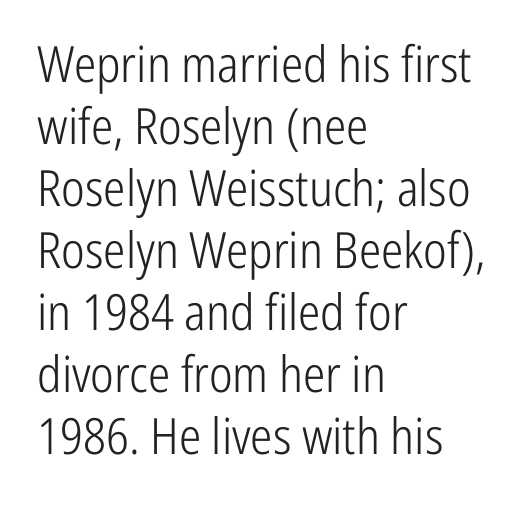
The text block is weighted toward the left margin, trailing off unevenly rightward. Look at the tracking — it's just the regular setting, nothing added. No word sits above an underline. Stem width sits at or under what a default text font uses.
